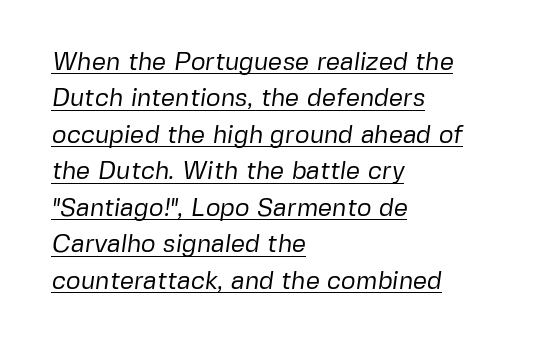
The passage shown is not bold in any degree. Where is the straight margin? On the left. Standard letterfit; no display-style spreading of the glyphs. The rendering uses a moderate line-height, typical for paragraphs. Every word sits above its own underline.
